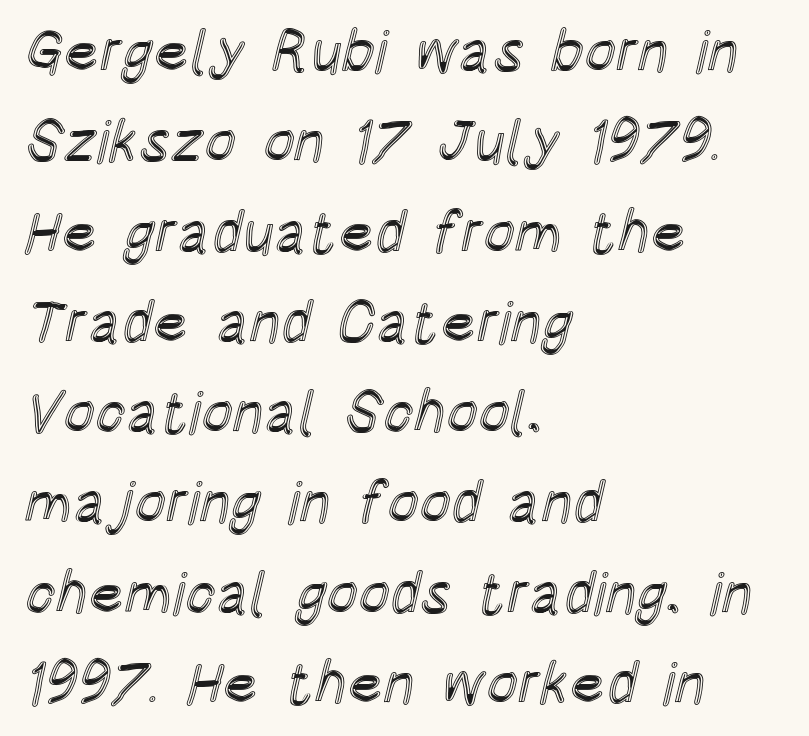
{"width": "condensed", "x_height": "large", "monospaced": "no", "underline": "no", "align": "left", "line_spacing": "normal", "line_spacing_ratio": 1.53, "letter_spacing": "normal", "letter_spacing_em": 0.0, "glyph_px": 59}
